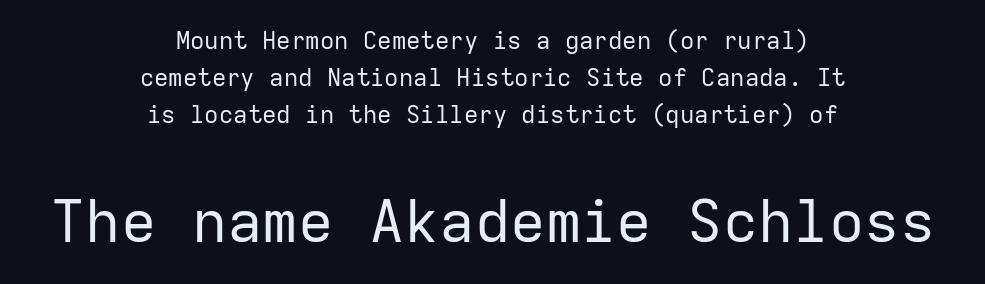
The image shows 59 px regular-weight sans-serif type, upright, monospaced; set centered, normal line spacing (1.55x), normal letter spacing, not underlined; the second (bottom) block is 2.46x larger; low stroke contrast and a medium x-height.
